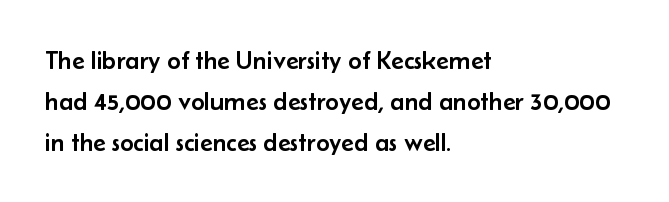
{"italic": "no", "underline": "no", "align": "left", "line_spacing": "normal", "line_spacing_ratio": 1.57, "letter_spacing": "normal", "letter_spacing_em": 0.0, "glyph_px": 26}
